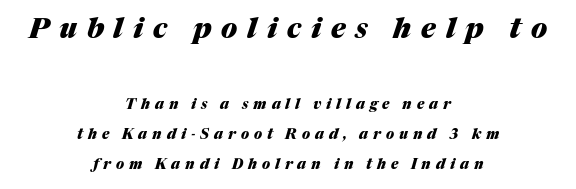
{"italic": "yes", "lean": "right", "slant_degrees": 17, "bold": "yes", "weight": "heavy", "width": "normal", "stroke_contrast": "medium", "x_height": "medium", "monospaced": "no", "underline": "no", "align": "center", "line_spacing": "loose", "line_spacing_ratio": 2.13, "letter_spacing": "wide", "letter_spacing_em": 0.35, "larger_block": "first", "size_ratio": 2.0, "glyph_px": 28}
